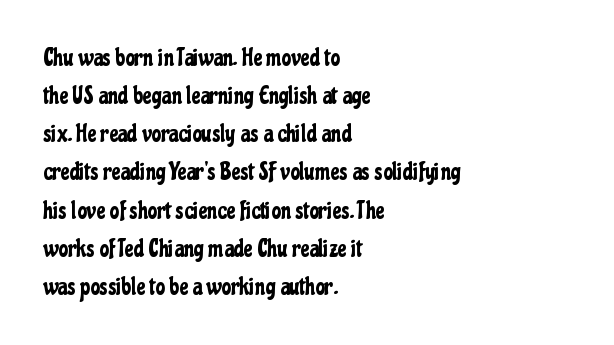
Q: Is the text italic (slanted)? A: No, it is upright.
Q: Is the text underlined? A: No.
Q: How is the paragraph aligned? A: Left-aligned.
Q: Is the spacing between letters normal or unusually wide? A: Normal.
Q: Is the spacing between lines tight, normal or loose? A: Normal.
